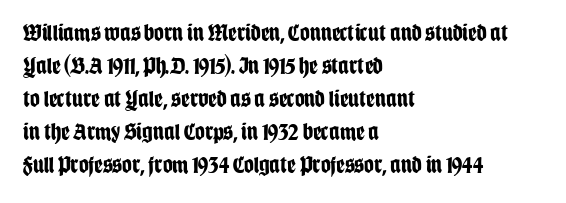
{"italic": "no", "bold": "yes", "underline": "no", "align": "left", "line_spacing": "normal", "line_spacing_ratio": 1.38, "letter_spacing": "normal", "letter_spacing_em": 0.0, "glyph_px": 24}
